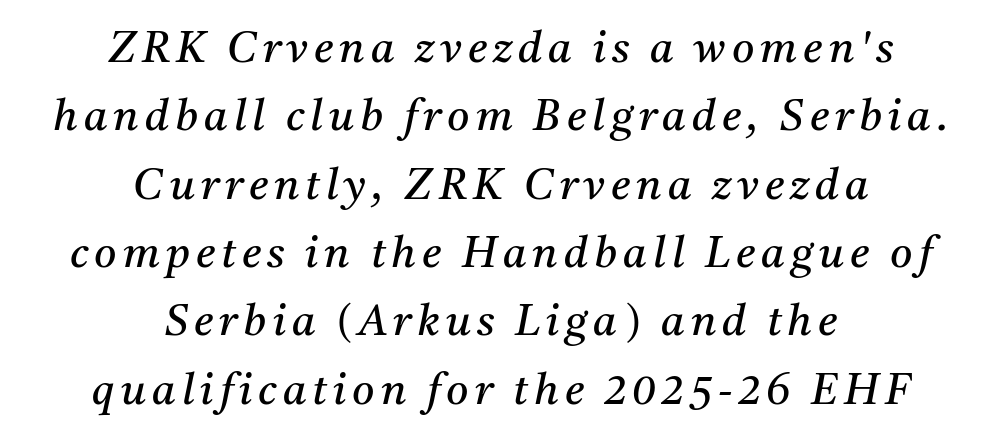
Q: Is the text bold? A: No.
Q: Is the text italic (slanted)? A: Yes, it leans right by about 11 degrees.
Q: Is the typeface a serif or a sans-serif typeface? A: Serif.
Q: Is the text underlined? A: No.
Q: How is the paragraph aligned? A: Centered.
Q: Is the spacing between lines tight, normal or loose? A: Normal.
Q: Width (condensed, normal, or wide)? A: Normal.
Q: Stroke contrast? A: Medium.
Q: x-height? A: Medium.
Q: Monospaced? A: No.
